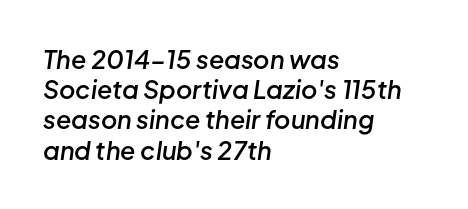
Q: Is the text bold? A: Semi-bold.
Q: Is the text italic (slanted)? A: Yes, it leans right by about 8 degrees.
Q: Is the text underlined? A: No.
Q: How is the paragraph aligned? A: Left-aligned.
Q: Is the spacing between letters normal or unusually wide? A: Normal.
